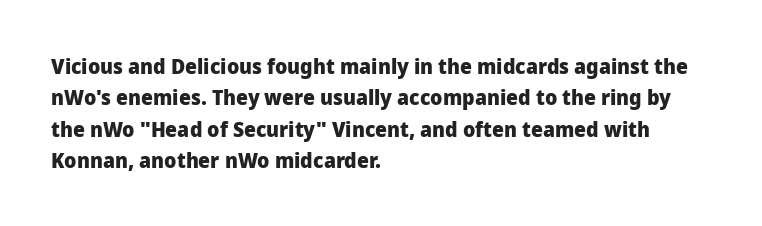
Q: Is the text bold? A: Yes.
Q: Is the text italic (slanted)? A: No, it is upright.
Q: Is the text underlined? A: No.
Q: How is the paragraph aligned? A: Left-aligned.
Q: Is the spacing between letters normal or unusually wide? A: Normal.
Q: Is the spacing between lines tight, normal or loose? A: Normal.
